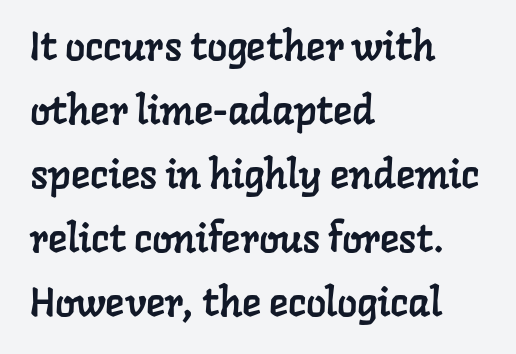
{"serif": "yes", "width": "normal", "stroke_contrast": "low", "x_height": "medium", "monospaced": "no", "underline": "no", "align": "left", "line_spacing": "normal", "line_spacing_ratio": 1.6, "letter_spacing": "normal", "letter_spacing_em": 0.0, "glyph_px": 40}
